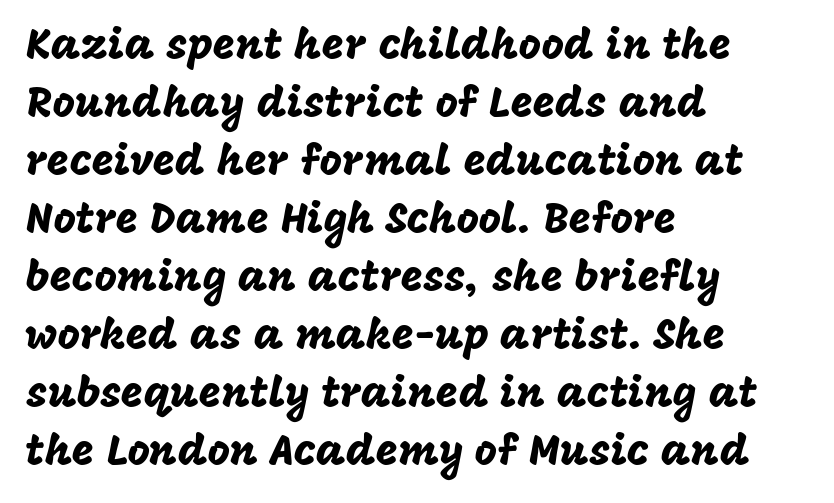
The passage shown is typed in a proportional face where columns would drift. Visually the block forms a straight wall on the left and a jagged coastline on the right. Each letter's strokes conclude bluntly, with no projecting serifs.
